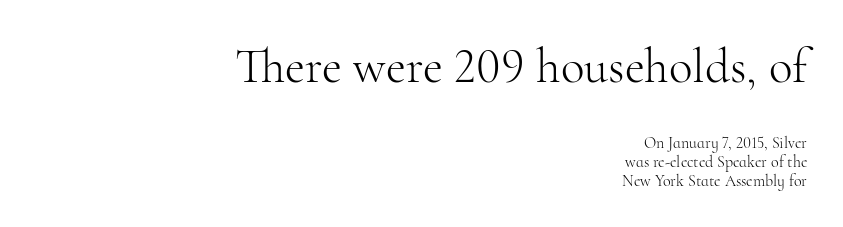
The image shows 49 px light serif type, upright; set right-aligned, line spacing 1.18x, normal letter spacing, not underlined; the first (top) block is 3.06x larger; high stroke contrast and a small x-height.
